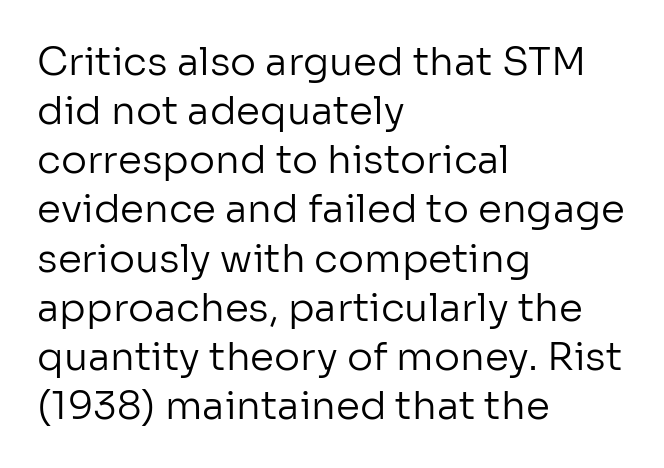
The image shows 39 px regular-weight sans-serif type, upright; set left-aligned, normal line spacing (1.26x), normal letter spacing, not underlined; low stroke contrast and a medium x-height.
